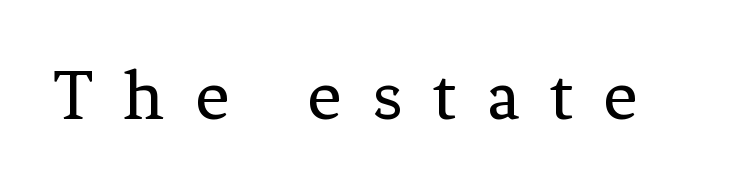
{"serif": "yes", "italic": "no", "bold": "no", "weight": "regular", "width": "normal", "stroke_contrast": "low", "x_height": "medium", "monospaced": "no", "underline": "no", "letter_spacing": "wide", "letter_spacing_em": 0.41, "glyph_px": 75}
